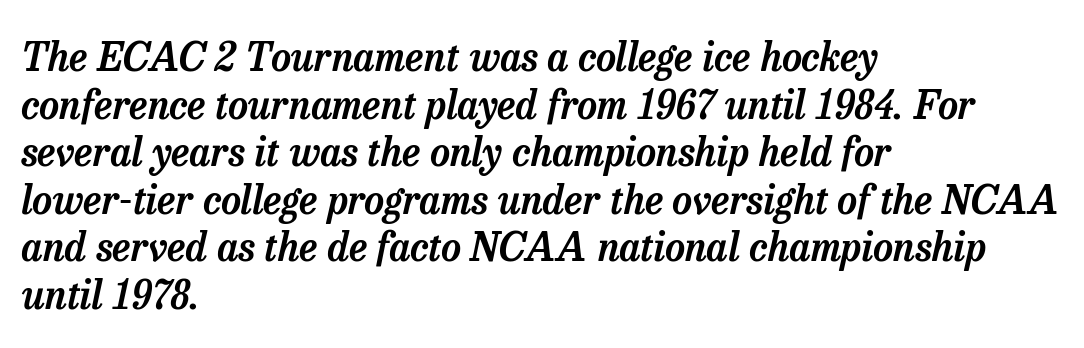
If you drew a ruler down the left edge, every line would touch it. Descenders are the only things crossing below the line. The passage shown has conventional tracking throughout. Spacing verdict: proportional, widths tailored to each character.
